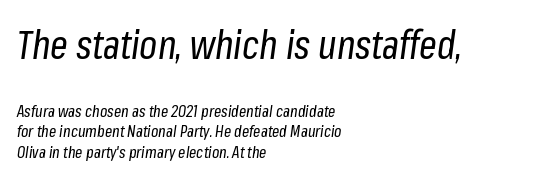
{"italic": "yes", "lean": "right", "slant_degrees": 8, "bold": "no", "weight": "regular", "width": "condensed", "stroke_contrast": "low", "x_height": "medium", "monospaced": "no", "underline": "no", "align": "left", "line_spacing": "normal", "line_spacing_ratio": 1.29, "letter_spacing": "normal", "letter_spacing_em": 0.0, "larger_block": "first", "size_ratio": 2.44, "glyph_px": 39}
